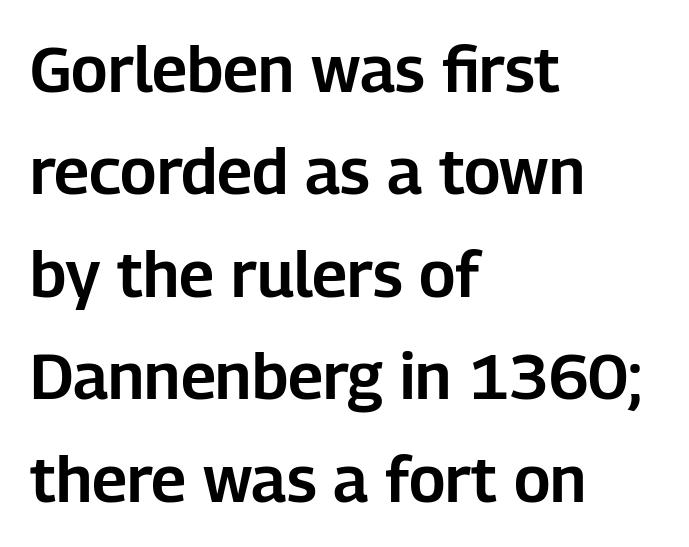
Q: Is the text italic (slanted)? A: No, it is upright.
Q: Is the typeface a serif or a sans-serif typeface? A: Sans-serif.
Q: Is the text underlined? A: No.
Q: How is the paragraph aligned? A: Left-aligned.
Q: Is the spacing between letters normal or unusually wide? A: Normal.
Q: Is the spacing between lines tight, normal or loose? A: Normal.
Q: Width (condensed, normal, or wide)? A: Normal.
Q: Stroke contrast? A: Low.
Q: x-height? A: Medium.
Q: Monospaced? A: No.
